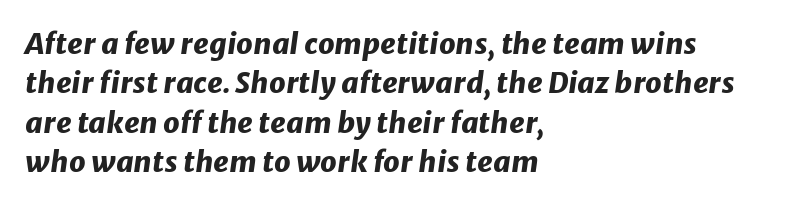
A typesetter would call this zero additional tracking. Where is the straight margin? On the left. Do the characters align in a grid? No, the font is proportional. Does the lettering tilt? It does — this is italic. Typographic density is high because the face is bold. The space between consecutive lines is moderate.
